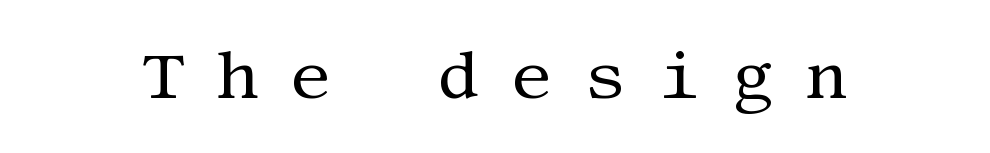
{"serif": "yes", "italic": "no", "bold": "no", "weight": "regular", "width": "normal", "stroke_contrast": "medium", "x_height": "large", "underline": "no", "letter_spacing": "wide", "letter_spacing_em": 0.46, "glyph_px": 67}
